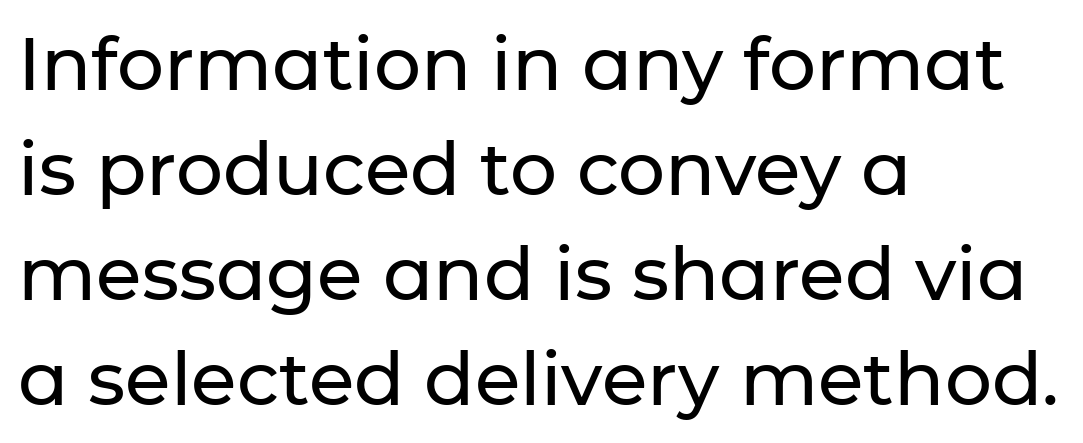
The image shows 74 px sans-serif type, upright; set left-aligned, normal line spacing (1.42x), normal letter spacing, not underlined; low stroke contrast and a medium x-height.
